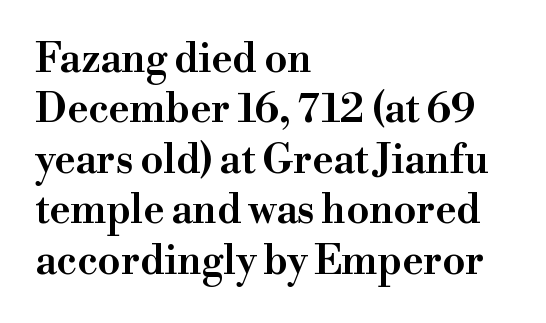
{"serif": "yes", "italic": "no", "width": "wide", "stroke_contrast": "high", "x_height": "small", "monospaced": "no", "underline": "no", "align": "left", "line_spacing": "normal", "line_spacing_ratio": 1.26, "letter_spacing": "normal", "letter_spacing_em": 0.0, "glyph_px": 40}
